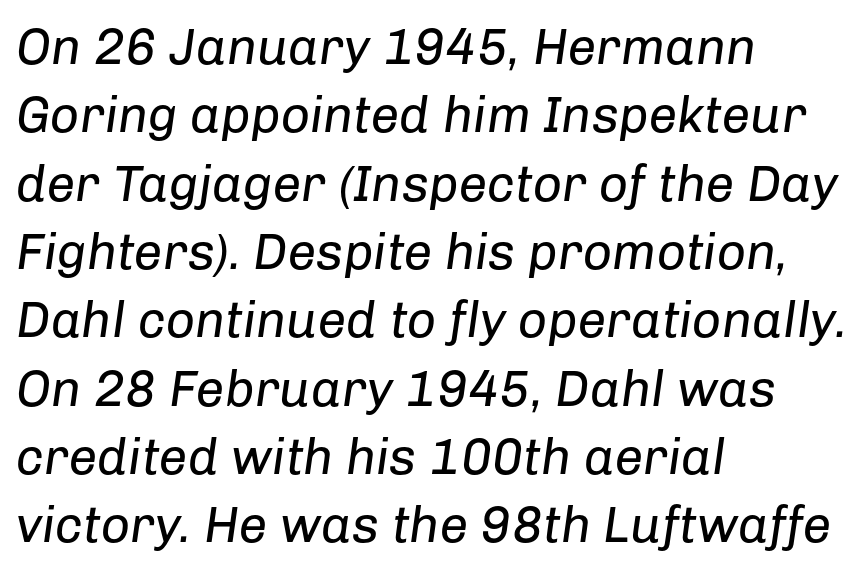
{"italic": "yes", "lean": "right", "slant_degrees": 8, "bold": "no", "weight": "regular", "width": "normal", "stroke_contrast": "low", "x_height": "medium", "monospaced": "no", "underline": "no", "align": "left", "line_spacing": "normal", "line_spacing_ratio": 1.34, "letter_spacing": "normal", "letter_spacing_em": 0.0, "glyph_px": 51}
